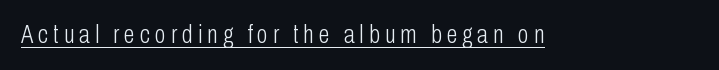
The image shows 25 px text type, upright; set unusually wide letter spacing (+0.2 em), underlined.
